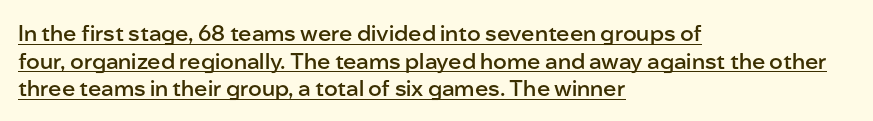
Leading matches the norm, producing a regular column. The face used here is a semibold: visibly heavier than regular, lighter than bold. A continuous stroke trails under the words, as in a hyperlink. Horizontally, the lines are justified to the leading edge only. Quick note: not italic, upright. Words appear dense and cohesive because spacing is normal.
